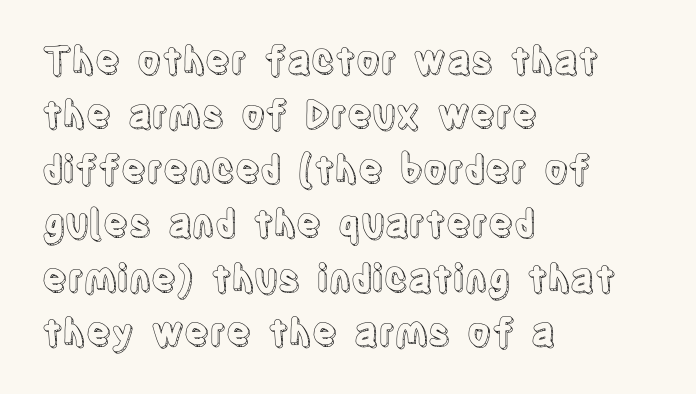
{"italic": "no", "width": "condensed", "x_height": "large", "monospaced": "no", "underline": "no", "align": "left", "line_spacing": "normal", "line_spacing_ratio": 1.47, "letter_spacing": "normal", "letter_spacing_em": 0.0, "glyph_px": 37}
